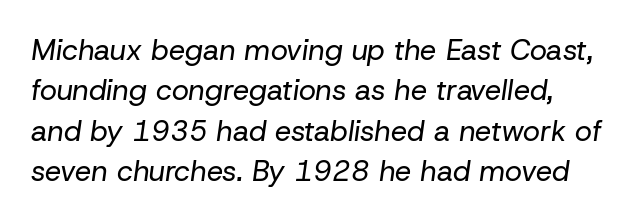
Ink coverage per letter is moderate at most. The passage shown is typed in a proportional face where columns would drift. Yep, that's italic — everything's leaning. Does extra space separate the letters? No, they use regular spacing. Words float on clear page, feet unadorned. The space between consecutive lines is moderate.
